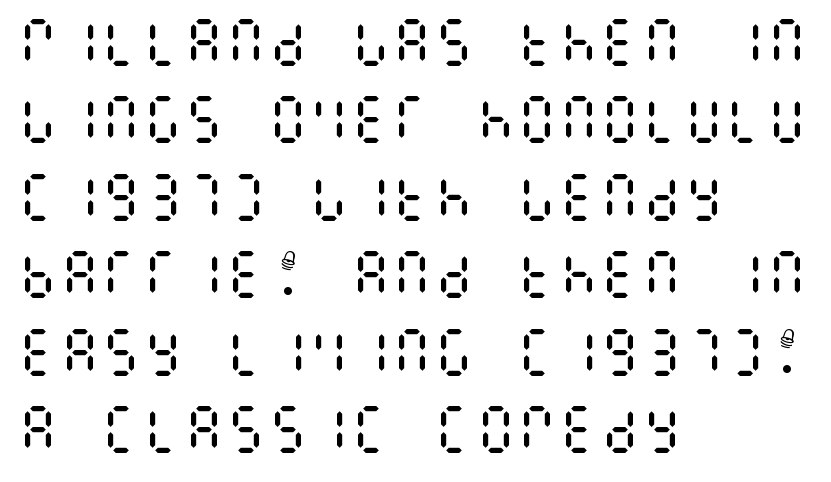
The image shows 52 px regular-weight, condensed type, upright; set left-aligned, normal line spacing (1.49x), normal letter spacing, not underlined; medium stroke contrast and a large x-height.
